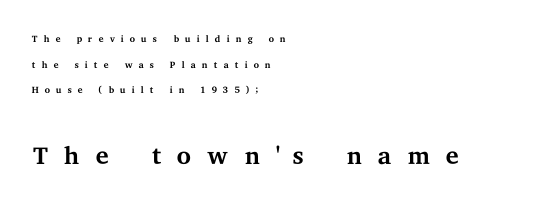
This is not heavy type; no bold has been used. Where is the straight margin? On the left. The type family on display is of the serif kind. If you drew a line through each stem, it would be perfectly vertical.
